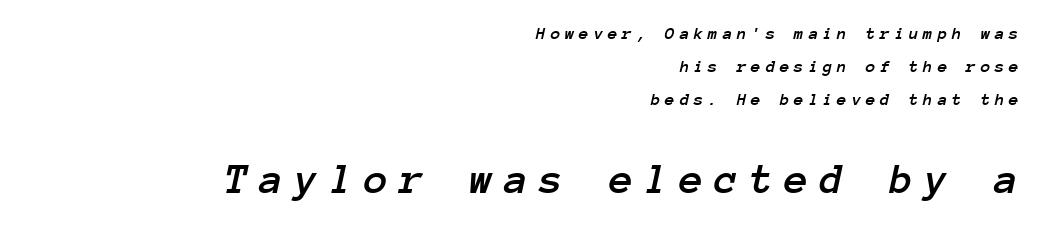
{"italic": "yes", "lean": "right", "slant_degrees": 12, "width": "normal", "stroke_contrast": "low", "x_height": "medium", "monospaced": "yes", "underline": "no", "align": "right", "line_spacing_ratio": 1.82, "letter_spacing": "wide", "letter_spacing_em": 0.25, "larger_block": "second", "size_ratio": 2.44, "glyph_px": 44}
